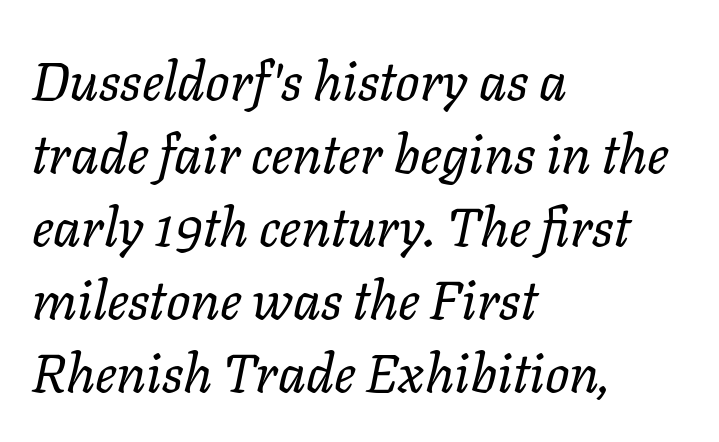
The image shows 54 px regular-weight type, italic (leaning right); set left-aligned, normal line spacing (1.35x), normal letter spacing, not underlined; low stroke contrast and a medium x-height.
